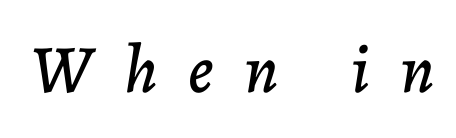
Is the type slanted? Yes — the strokes lean at a clear angle. This sample has the flowing, uneven cadence of proportional lettering. Lines of text with bare space underneath. The type is letterspaced generously, with wide tracking.
